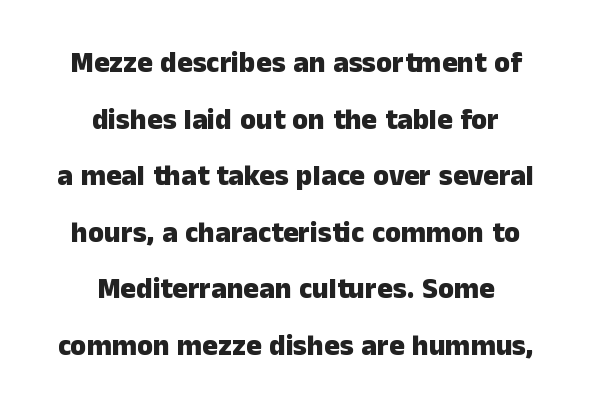
The image shows 29 px heavy sans-serif type, upright; set centered, loose line spacing (1.95x), normal letter spacing, not underlined; low stroke contrast and a medium x-height.
